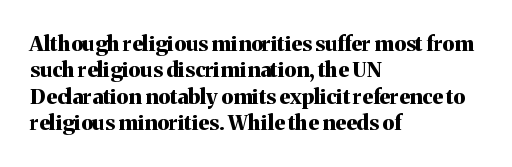
The image shows 21 px bold type, upright; set left-aligned, normal line spacing (1.26x), normal letter spacing, not underlined.
